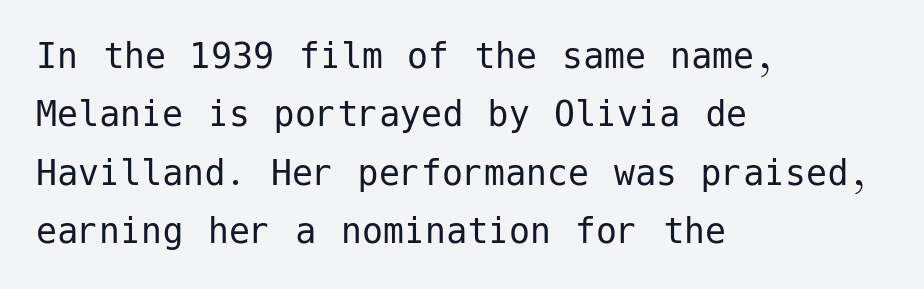
Caption: face not bold, strokes unweighted. Vertical strokes here are truly vertical. The text was rendered using a sans face with plain stroke endings. Tracking here is standard; glyphs follow each other at the usual distance.
